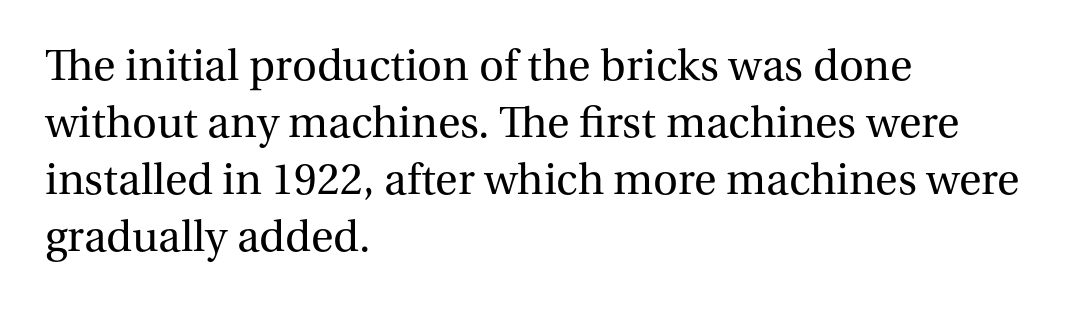
The image shows 46 px regular-weight serif type, upright; set left-aligned, line spacing 1.24x, normal letter spacing, not underlined; medium stroke contrast and a medium x-height.
